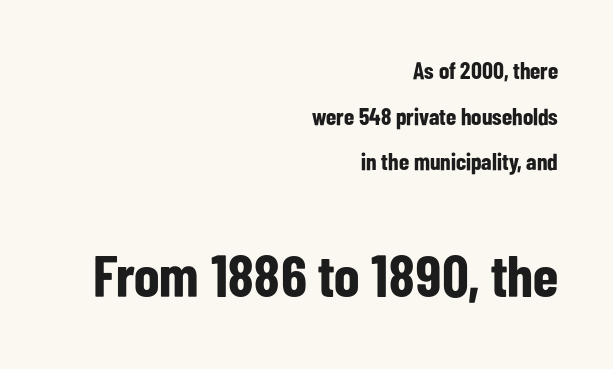
{"serif": "no", "italic": "no", "bold": "yes", "weight": "bold", "width": "condensed", "stroke_contrast": "low", "x_height": "medium", "monospaced": "no", "underline": "no", "align": "right", "line_spacing": "loose", "line_spacing_ratio": 1.9, "letter_spacing": "normal", "letter_spacing_em": 0.0, "larger_block": "second", "size_ratio": 2.46, "glyph_px": 59}
